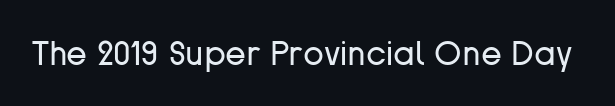
The image shows 34 px regular-weight sans-serif type, upright; set normal letter spacing, not underlined; low stroke contrast and a medium x-height.
